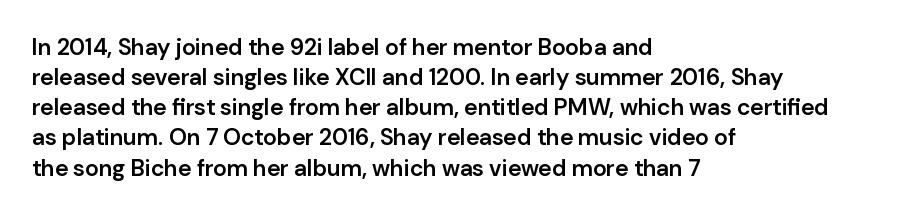
The image shows 23 px text type, upright; set left-aligned, normal line spacing (1.31x), normal letter spacing, not underlined.
